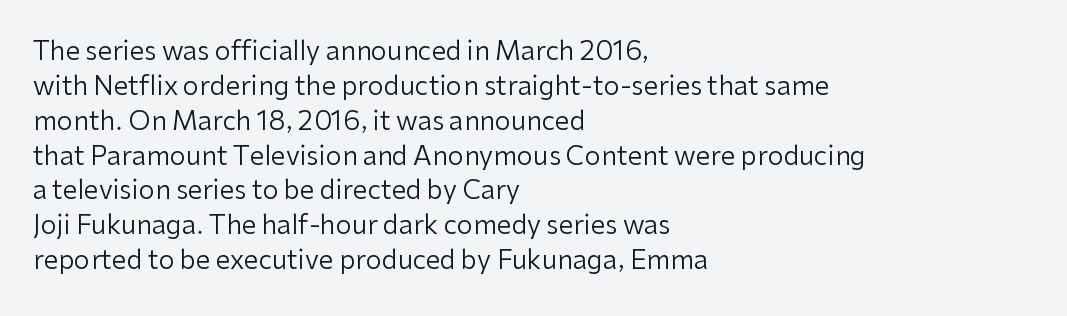
{"italic": "no", "bold": "no", "underline": "no", "align": "left", "line_spacing": "normal", "line_spacing_ratio": 1.34, "letter_spacing": "normal", "letter_spacing_em": 0.0, "glyph_px": 26}
